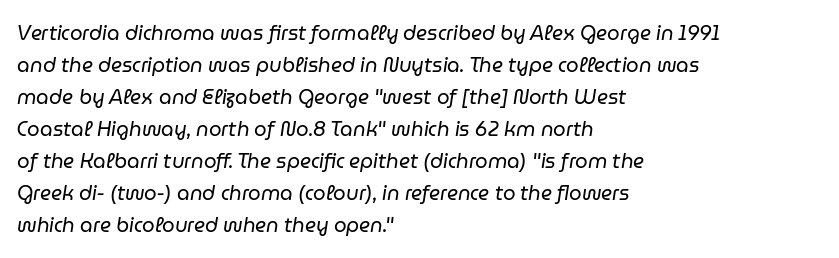
Q: Is the text bold? A: No.
Q: Is the text italic (slanted)? A: Yes, it leans right by about 9 degrees.
Q: Is the text underlined? A: No.
Q: How is the paragraph aligned? A: Left-aligned.
Q: Is the spacing between letters normal or unusually wide? A: Normal.
Q: Is the spacing between lines tight, normal or loose? A: Normal.
